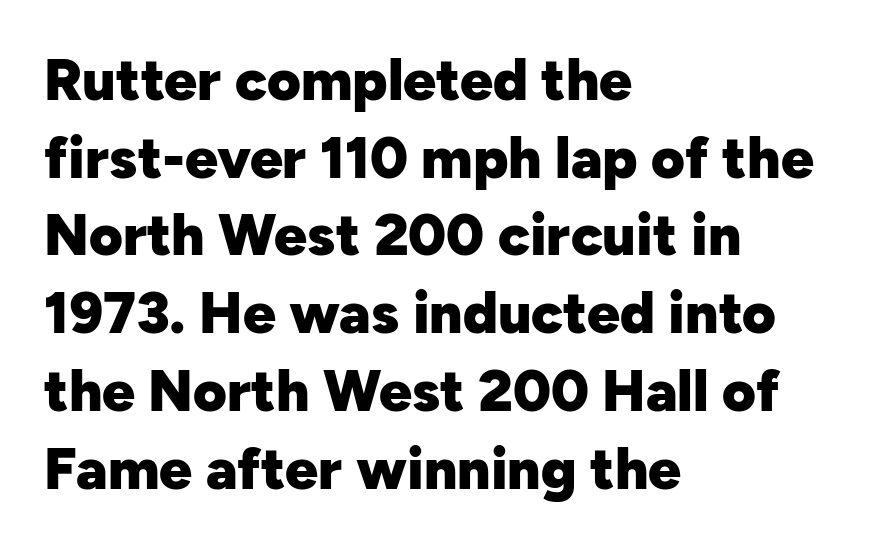
{"serif": "no", "italic": "no", "bold": "yes", "weight": "heavy", "width": "normal", "stroke_contrast": "low", "x_height": "medium", "monospaced": "no", "underline": "no", "align": "left", "line_spacing": "normal", "line_spacing_ratio": 1.34, "letter_spacing": "normal", "letter_spacing_em": 0.0, "glyph_px": 58}
